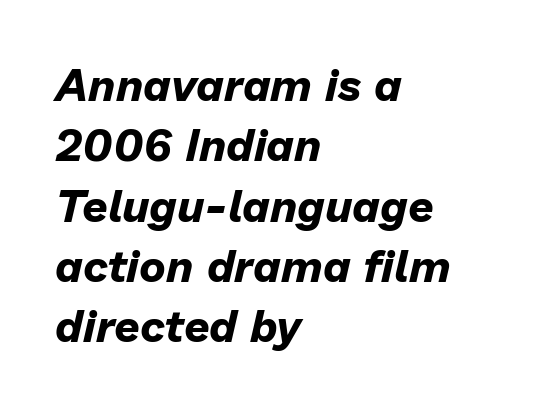
Characters are canted at an angle relative to the baseline's perpendicular. These lines carry a lot of weight — the face is fully bold. The string is rendered with underlining switched off. No extra tracking has been applied to these lines. The text block is weighted toward the left margin, trailing off unevenly rightward. The space between consecutive lines is moderate.
